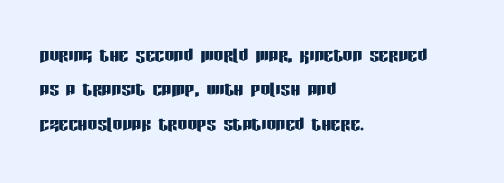
Q: Is the text italic (slanted)? A: No, it is upright.
Q: Is the text underlined? A: No.
Q: How is the paragraph aligned? A: Left-aligned.
Q: Is the spacing between letters normal or unusually wide? A: Normal.
Q: Is the spacing between lines tight, normal or loose? A: Normal.
